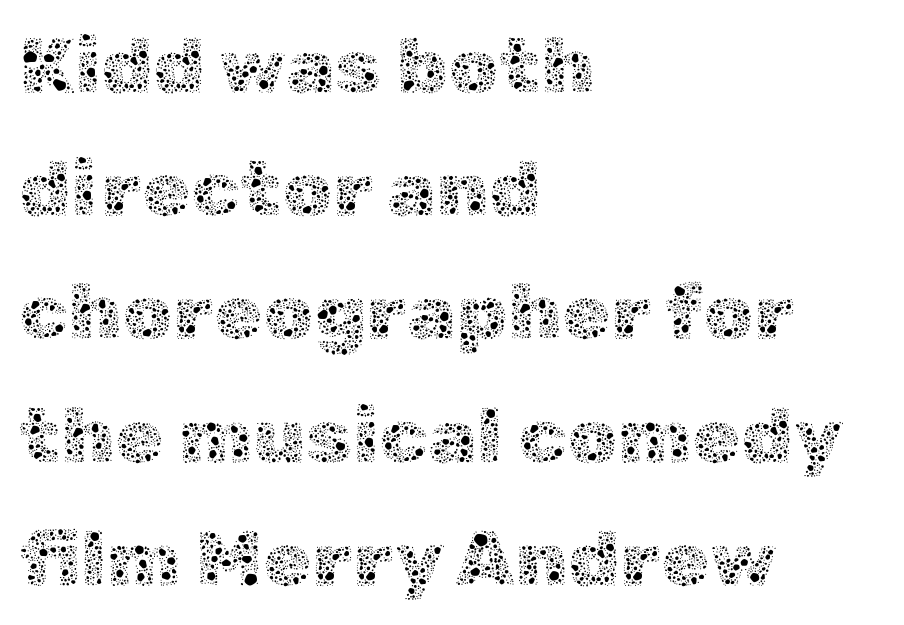
Any mark beneath the type? The region is blank. What stands out about the letter spacing? Nothing — it is the standard amount. Each letter keeps its own natural width here, so spacing adapts to shape. Vertical strokes here are truly vertical. Is the block centered? No — it sits flush against the left margin.
